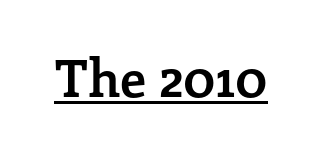
{"serif": "yes", "italic": "no", "bold": "yes", "weight": "semibold", "width": "normal", "stroke_contrast": "low", "x_height": "medium", "monospaced": "no", "underline": "yes", "letter_spacing": "normal", "letter_spacing_em": 0.0, "glyph_px": 52}
